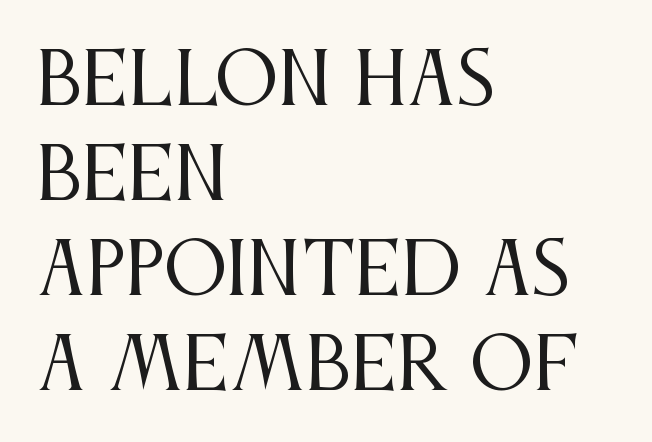
Q: Is the text bold? A: No.
Q: Is the text italic (slanted)? A: No, it is upright.
Q: Is the typeface a serif or a sans-serif typeface? A: Serif.
Q: Is the text underlined? A: No.
Q: How is the paragraph aligned? A: Left-aligned.
Q: Is the spacing between letters normal or unusually wide? A: Normal.
Q: Is the spacing between lines tight, normal or loose? A: Normal.
Q: Width (condensed, normal, or wide)? A: Condensed.
Q: Stroke contrast? A: Medium.
Q: x-height? A: Large.
Q: Monospaced? A: No.
